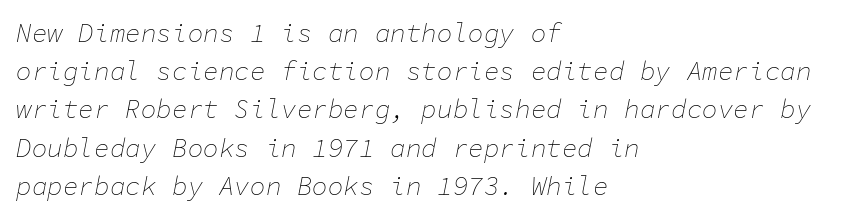
{"italic": "yes", "lean": "right", "slant_degrees": 11, "bold": "no", "underline": "no", "align": "left", "line_spacing": "normal", "line_spacing_ratio": 1.47, "letter_spacing": "normal", "letter_spacing_em": 0.0, "glyph_px": 26}
